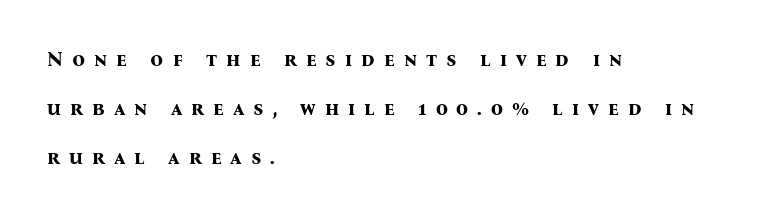
Emphasis by weight is at full strength: bold. The specimen reads as upright at a glance. Line starts are locked; line ends wander. A clean baseline with only descenders dipping below it.
